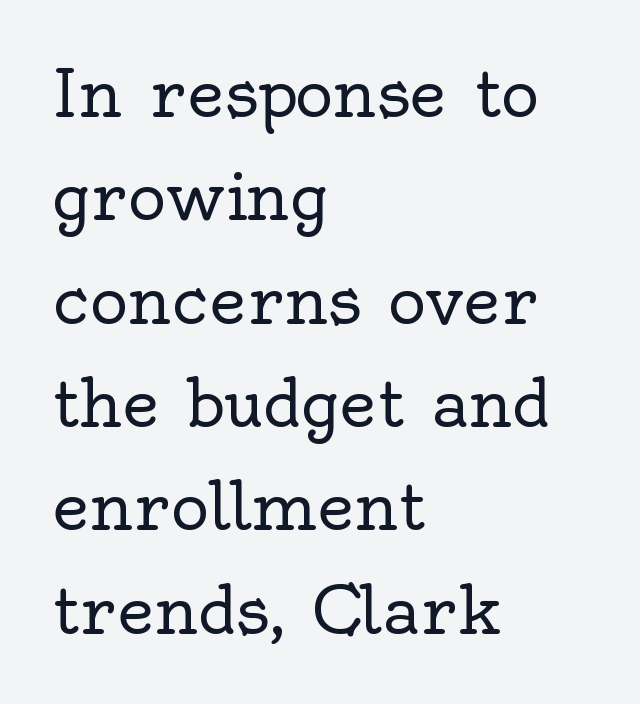
{"serif": "yes", "italic": "no", "bold": "no", "weight": "regular", "width": "normal", "x_height": "small", "monospaced": "no", "underline": "no", "align": "left", "line_spacing": "normal", "line_spacing_ratio": 1.59, "letter_spacing": "normal", "letter_spacing_em": 0.0, "glyph_px": 65}
